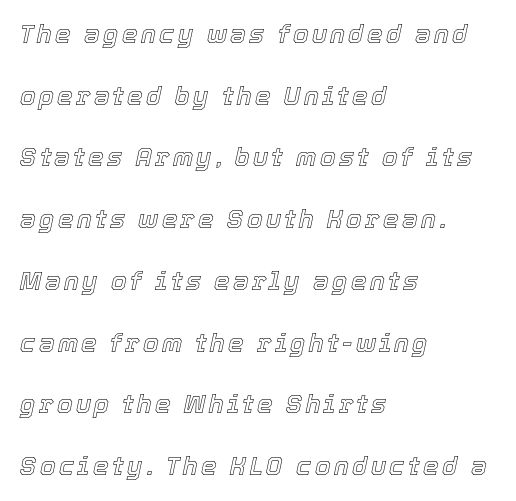
Q: Is the text italic (slanted)? A: Yes, it leans right by about 12 degrees.
Q: Is the text underlined? A: No.
Q: How is the paragraph aligned? A: Left-aligned.
Q: Is the spacing between lines tight, normal or loose? A: Loose.
